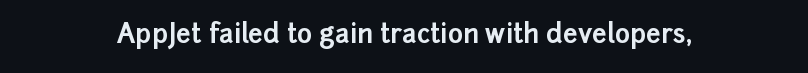
Q: Is the text bold? A: Yes.
Q: Is the text italic (slanted)? A: No, it is upright.
Q: Is the text underlined? A: No.
Q: Is the spacing between letters normal or unusually wide? A: Normal.
